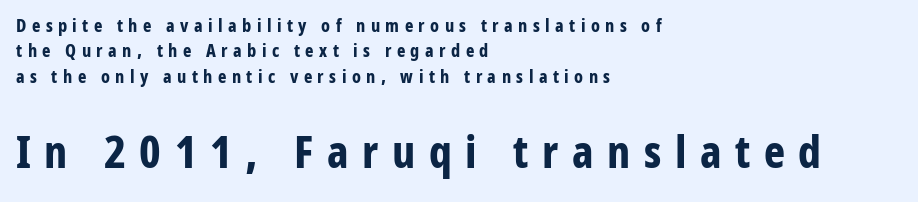
There is plenty of visible air inserted between adjacent glyphs. This is heavy type, rendered in bold. Notice how the stems are strictly vertical — no italics here. Baseline-to-baseline distance is the conventional proportion of letter height.
